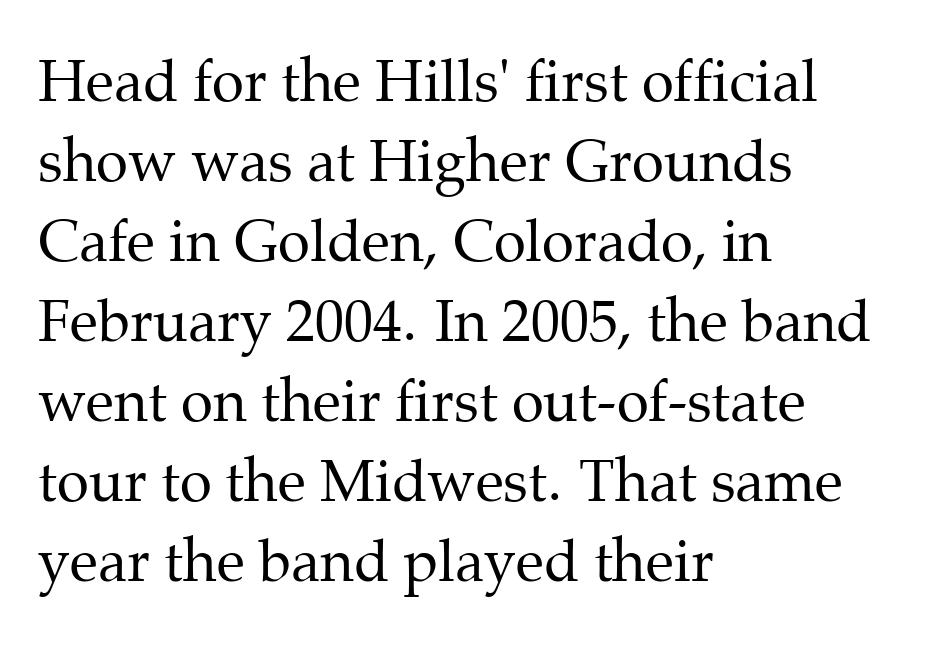
Anything drawn beneath the words? Only blank space. The rendering keeps characters at their native spacing. Looks like regular typesetting: each glyph gets only the width it needs. Stroke mass is kept to a normal reading level or below. A typesetter would mark this as roman, not italic.
